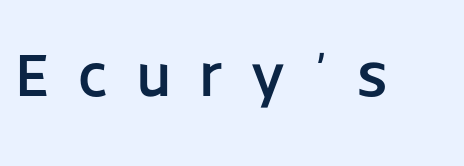
Q: Is the text italic (slanted)? A: No, it is upright.
Q: Is the typeface a serif or a sans-serif typeface? A: Sans-serif.
Q: Is the text underlined? A: No.
Q: Is the spacing between letters normal or unusually wide? A: Unusually wide.
Q: Width (condensed, normal, or wide)? A: Normal.
Q: Stroke contrast? A: Low.
Q: x-height? A: Large.
Q: Monospaced? A: No.
